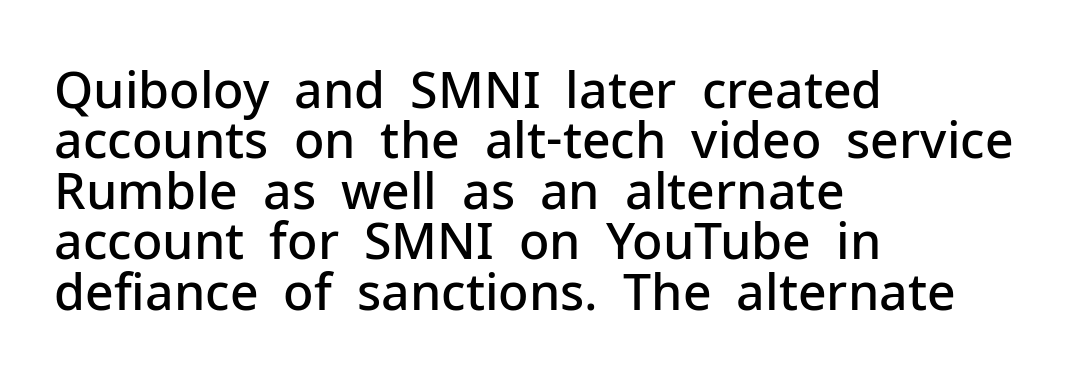
Posture: straight, roman, zero tilt. This sample is left-justified, so line endings fall wherever the words run out. Set as a demibold, roughly 600 on the weight scale. Each letter keeps its own natural width here, so spacing adapts to shape. The characters display no serif detailing; their extremities are plain.
